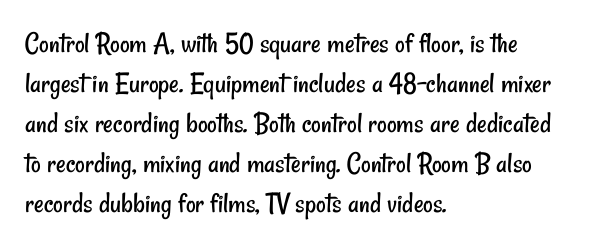
In CSS terms this would be text-align: left. The font family rendered here belongs to the sans-serif group. The rendering keeps characters at their native spacing. This is not heavy type; no bold has been used. Has an underline been added? It has not.
